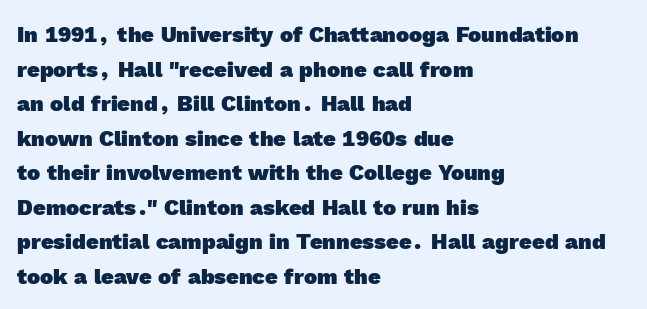
{"bold": "yes", "underline": "no", "align": "left", "line_spacing": "normal", "line_spacing_ratio": 1.57, "letter_spacing": "normal", "letter_spacing_em": 0.0, "glyph_px": 22}
